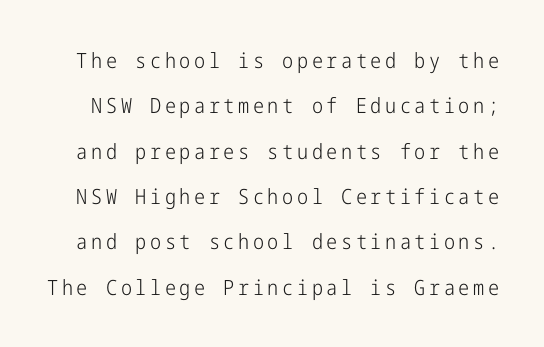
Q: Is the text bold? A: No.
Q: Is the text italic (slanted)? A: No, it is upright.
Q: Is the text underlined? A: No.
Q: Is the spacing between lines tight, normal or loose? A: Loose.
